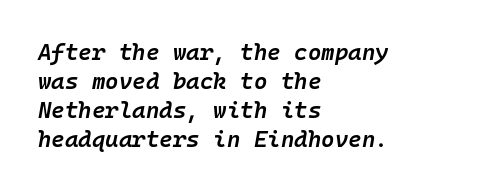
{"italic": "yes", "lean": "right", "slant_degrees": 10, "bold": "semi", "underline": "no", "align": "left", "line_spacing": "normal", "line_spacing_ratio": 1.26, "letter_spacing": "normal", "letter_spacing_em": 0.0, "glyph_px": 23}
